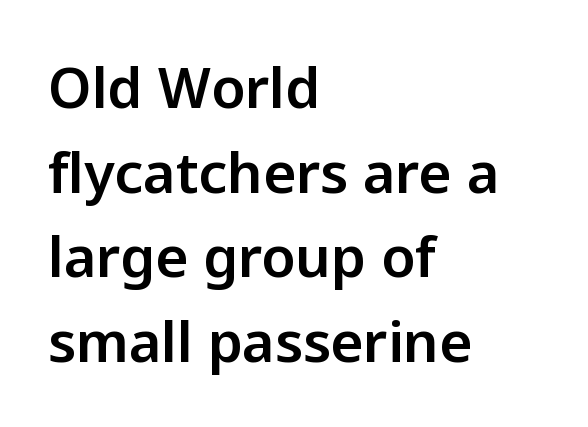
{"serif": "no", "italic": "no", "width": "normal", "stroke_contrast": "low", "x_height": "medium", "monospaced": "no", "underline": "no", "align": "left", "line_spacing": "normal", "line_spacing_ratio": 1.51, "letter_spacing": "normal", "letter_spacing_em": 0.0, "glyph_px": 56}
